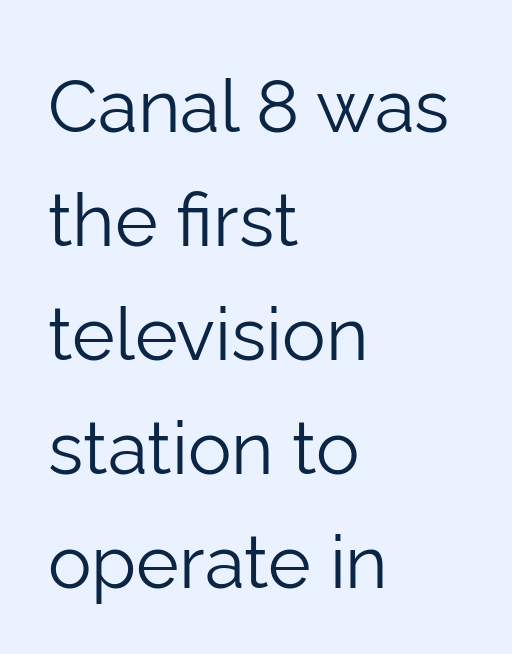
What's the leading like? Ordinary, nothing unusual. Grotesque or geometric, the face here clearly has no serifs. Is the block centered? No — it sits flush against the left margin. Unlike italic type, these characters show no tilt at all.
